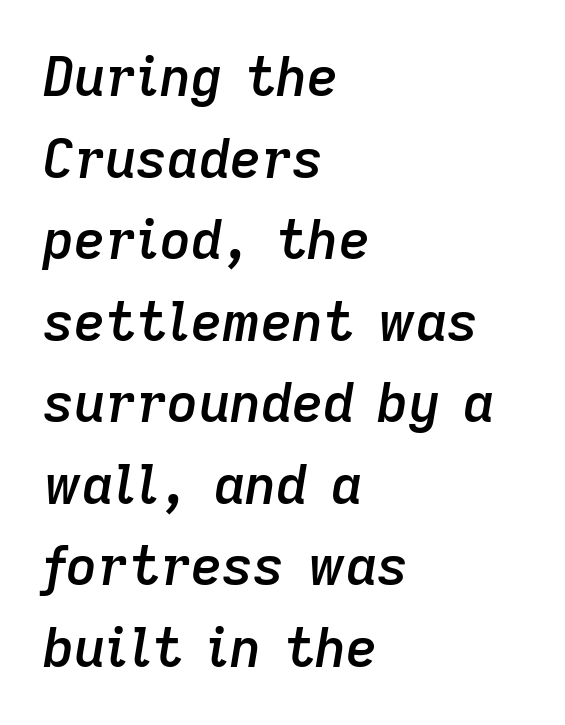
Every row of glyphs begins at an identical x-position on the left. Look at the stroke-to-counter ratio: somewhat heavy, a semibold. The rows are spaced the way most documents space them. Characters follow at the spacing the type designer built in.
